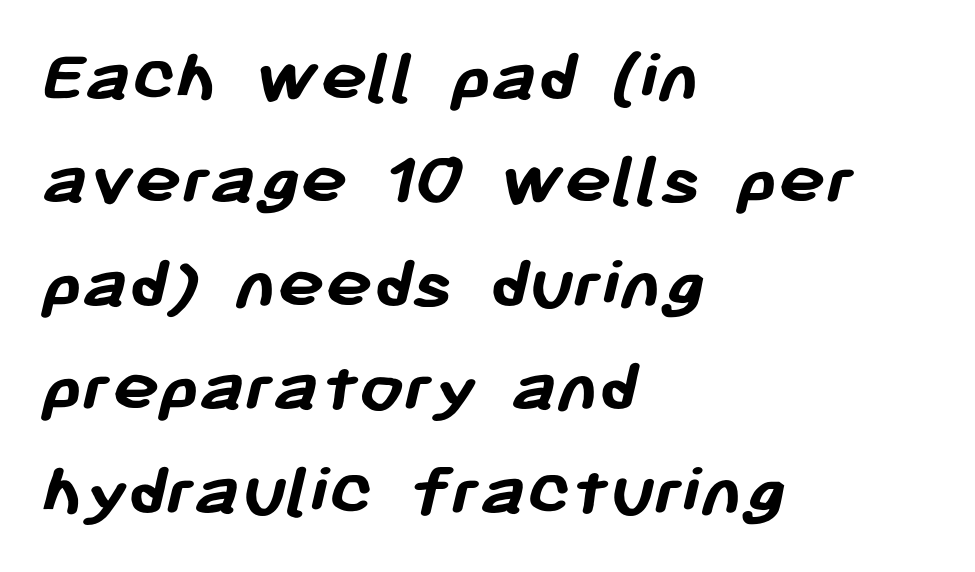
Q: Is the text bold? A: Yes.
Q: Is the typeface a serif or a sans-serif typeface? A: Sans-serif.
Q: Is the text underlined? A: No.
Q: How is the paragraph aligned? A: Left-aligned.
Q: Is the spacing between letters normal or unusually wide? A: Normal.
Q: Is the spacing between lines tight, normal or loose? A: Normal.
Q: Width (condensed, normal, or wide)? A: Normal.
Q: Stroke contrast? A: Low.
Q: x-height? A: Medium.
Q: Monospaced? A: No.
